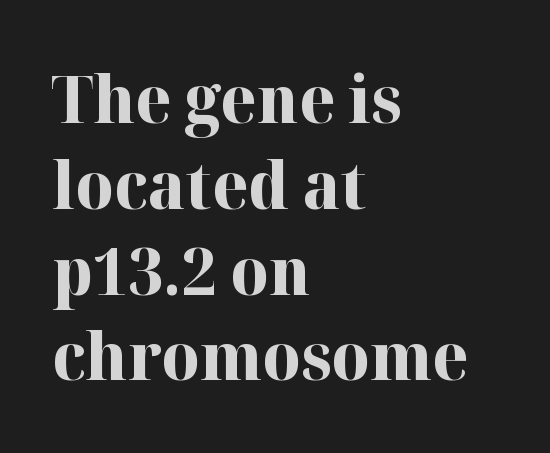
The space beneath each line is pristine and unruled. The horizontal fit of the characters is conventional and even. Do the letters lean? They stand straight. Each letter keeps its own natural width here, so spacing adapts to shape. The typesetting leans heavy: a genuine bold. Leading matches the norm, producing a regular column.
